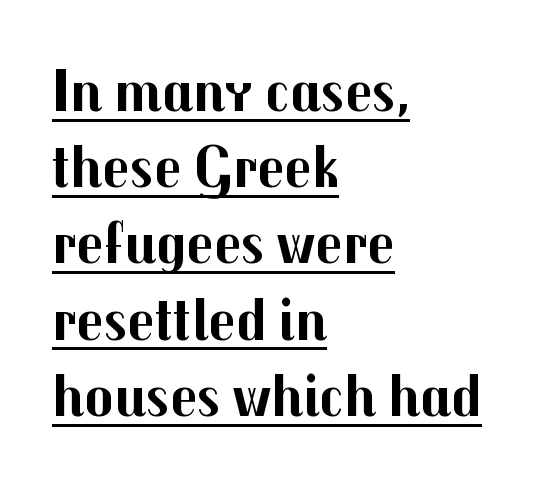
Q: Is the text bold? A: Yes.
Q: Is the text italic (slanted)? A: No, it is upright.
Q: Is the typeface a serif or a sans-serif typeface? A: Sans-serif.
Q: Is the text underlined? A: Yes.
Q: How is the paragraph aligned? A: Left-aligned.
Q: Is the spacing between letters normal or unusually wide? A: Normal.
Q: Is the spacing between lines tight, normal or loose? A: Normal.
Q: Width (condensed, normal, or wide)? A: Normal.
Q: Stroke contrast? A: Medium.
Q: x-height? A: Medium.
Q: Monospaced? A: No.
